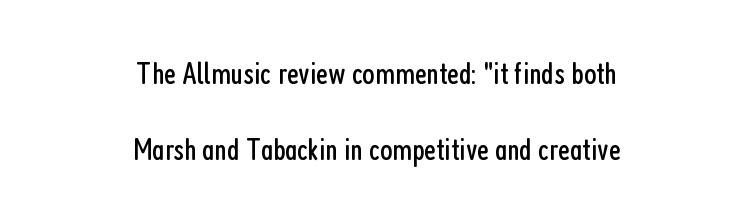
The image shows 32 px regular-weight, condensed sans-serif type, upright; set centered, loose line spacing (2.38x), normal letter spacing, not underlined; low stroke contrast and a medium x-height.
